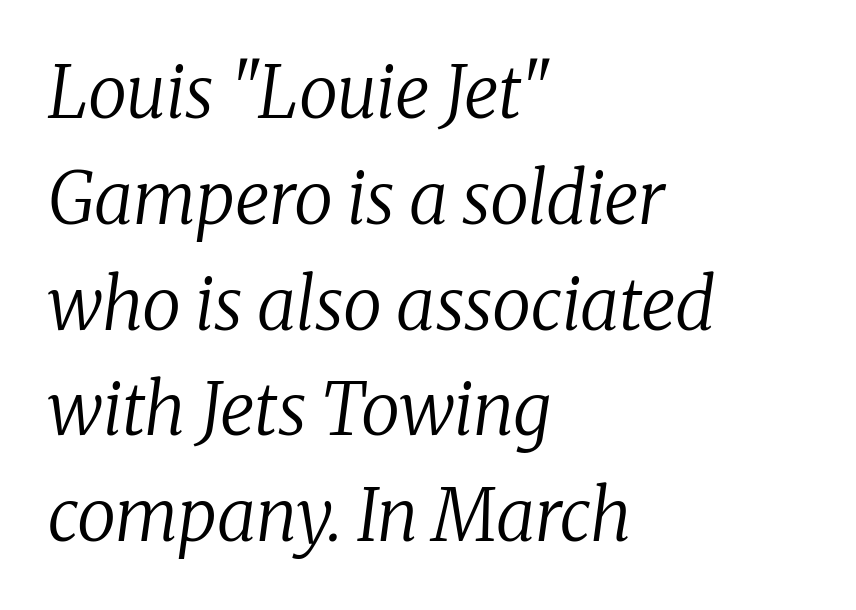
Students, note that the glyphs here touch the page at normal intervals. Only glyphs here, with clear space below each row. Compared with typical paragraphs, the rows here are spaced about the same. Teacher's note: observe the even left margin — that is flush-left alignment.
